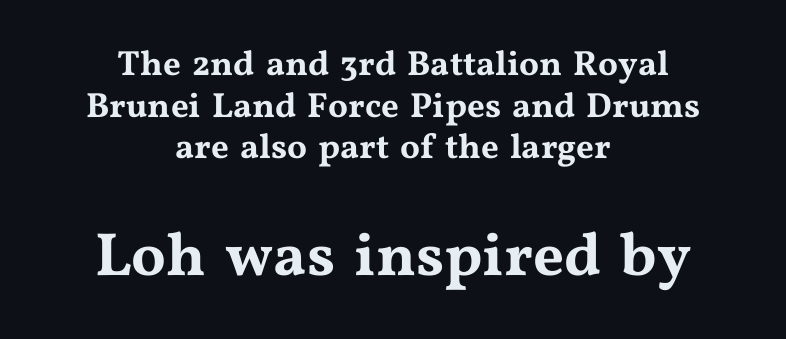
{"serif": "yes", "italic": "no", "width": "wide", "stroke_contrast": "medium", "x_height": "medium", "monospaced": "no", "underline": "no", "align": "center", "line_spacing_ratio": 1.19, "letter_spacing": "normal", "letter_spacing_em": 0.0, "larger_block": "second", "size_ratio": 1.74, "glyph_px": 61}
